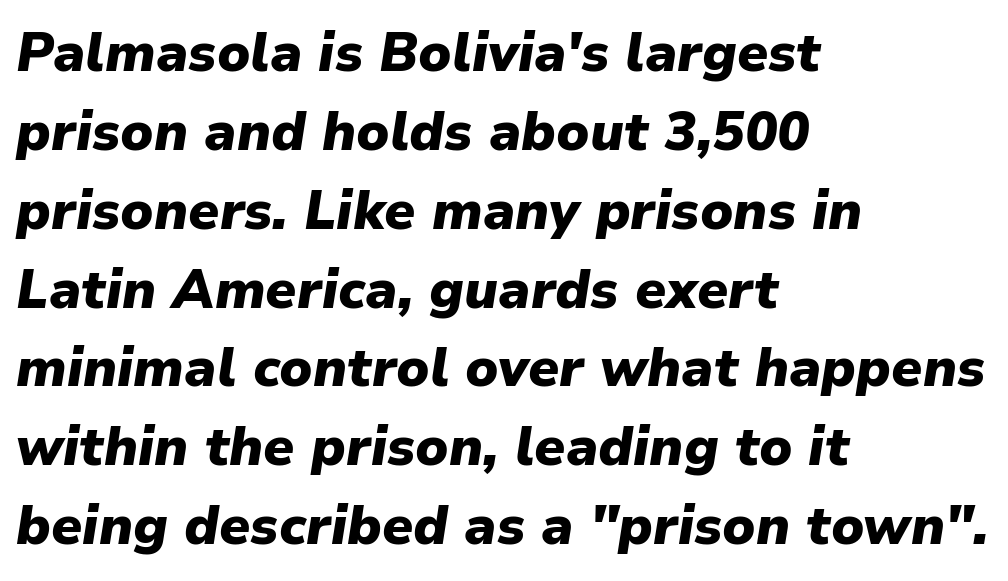
Q: Is the text bold? A: Yes.
Q: Is the text italic (slanted)? A: Yes, it leans right by about 9 degrees.
Q: Is the text underlined? A: No.
Q: How is the paragraph aligned? A: Left-aligned.
Q: Is the spacing between letters normal or unusually wide? A: Normal.
Q: Is the spacing between lines tight, normal or loose? A: Normal.
Q: Width (condensed, normal, or wide)? A: Normal.
Q: Stroke contrast? A: Low.
Q: x-height? A: Medium.
Q: Monospaced? A: No.
